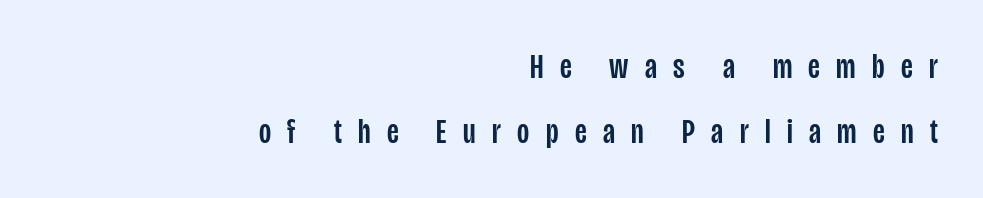
{"serif": "no", "italic": "no", "width": "condensed", "stroke_contrast": "low", "x_height": "large", "monospaced": "no", "underline": "no", "align": "right", "line_spacing_ratio": 1.85, "letter_spacing": "wide", "letter_spacing_em": 0.47, "glyph_px": 35}
